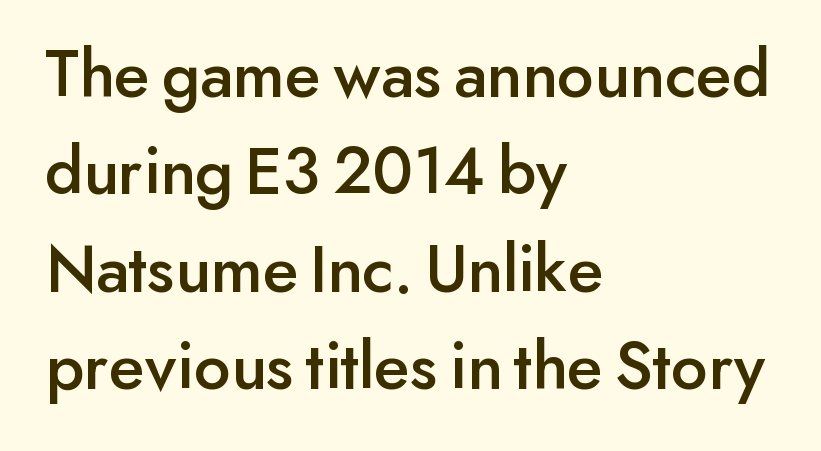
The space between consecutive lines is moderate. The passage shown is not underscored anywhere. The typography opts for an upright posture over an oblique one. This is sans-serif lettering, the kind often seen on screens and signage. Teacher's note: observe the even left margin — that is flush-left alignment.
